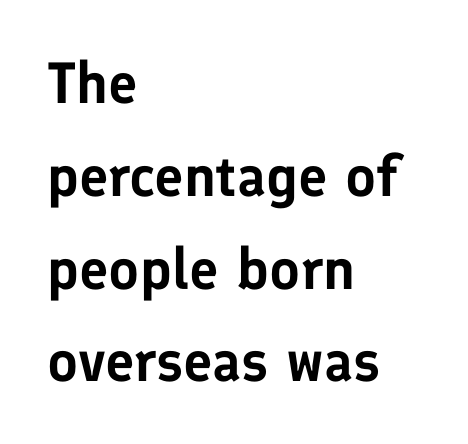
Q: Is the text italic (slanted)? A: No, it is upright.
Q: Is the typeface a serif or a sans-serif typeface? A: Sans-serif.
Q: Is the text underlined? A: No.
Q: How is the paragraph aligned? A: Left-aligned.
Q: Is the spacing between letters normal or unusually wide? A: Normal.
Q: Is the spacing between lines tight, normal or loose? A: Normal.
Q: Width (condensed, normal, or wide)? A: Normal.
Q: Stroke contrast? A: Low.
Q: x-height? A: Medium.
Q: Monospaced? A: No.
